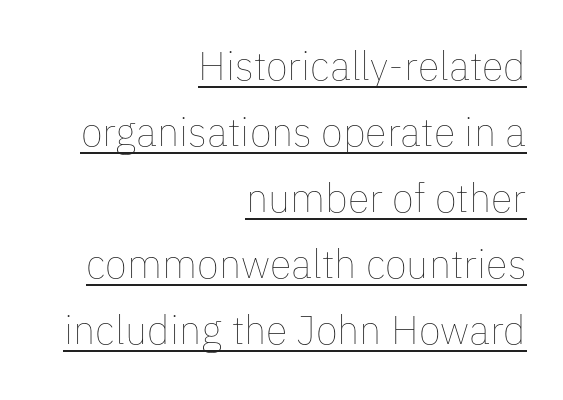
Q: Is the text bold? A: No.
Q: Is the text italic (slanted)? A: No, it is upright.
Q: Is the text underlined? A: Yes.
Q: How is the paragraph aligned? A: Right-aligned.
Q: Is the spacing between letters normal or unusually wide? A: Normal.
Q: Is the spacing between lines tight, normal or loose? A: Normal.
Q: Width (condensed, normal, or wide)? A: Normal.
Q: Stroke contrast? A: Low.
Q: x-height? A: Medium.
Q: Monospaced? A: No.
